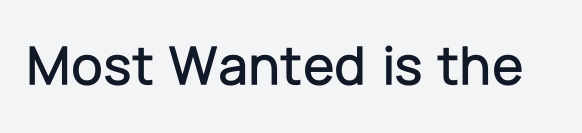
The image shows 57 px sans-serif type, upright; set normal letter spacing, not underlined; low stroke contrast and a medium x-height.
